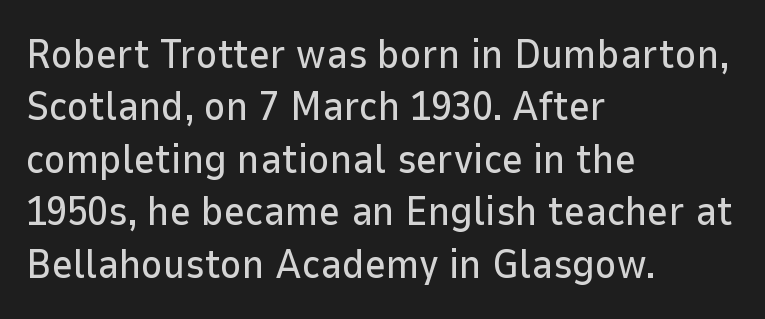
Q: Is the text italic (slanted)? A: No, it is upright.
Q: Is the typeface a serif or a sans-serif typeface? A: Sans-serif.
Q: Is the text underlined? A: No.
Q: How is the paragraph aligned? A: Left-aligned.
Q: Is the spacing between letters normal or unusually wide? A: Normal.
Q: Is the spacing between lines tight, normal or loose? A: Normal.
Q: Width (condensed, normal, or wide)? A: Normal.
Q: Stroke contrast? A: Low.
Q: x-height? A: Medium.
Q: Monospaced? A: No.
